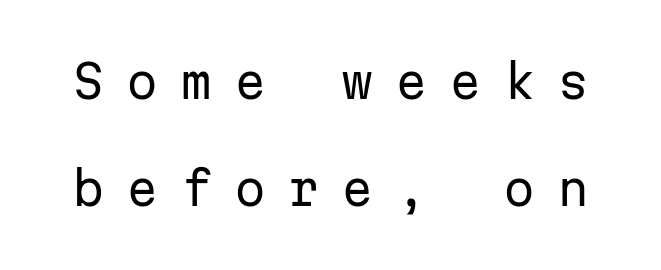
The image shows 46 px regular-weight sans-serif type, upright, monospaced; set loose line spacing (2.33x), unusually wide letter spacing (+0.47 em), not underlined; low stroke contrast and a medium x-height.
